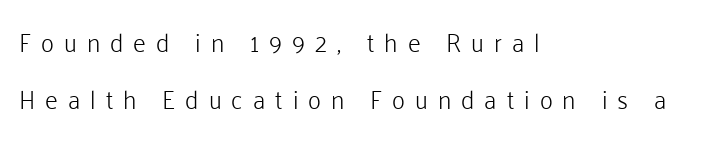
Q: Is the text bold? A: No.
Q: Is the text italic (slanted)? A: No, it is upright.
Q: Is the text underlined? A: No.
Q: How is the paragraph aligned? A: Left-aligned.
Q: Is the spacing between letters normal or unusually wide? A: Unusually wide.
Q: Is the spacing between lines tight, normal or loose? A: Loose.
